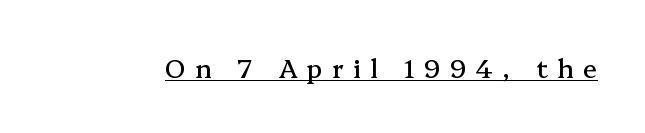
{"italic": "no", "underline": "yes", "letter_spacing": "wide", "letter_spacing_em": 0.36, "glyph_px": 26}
